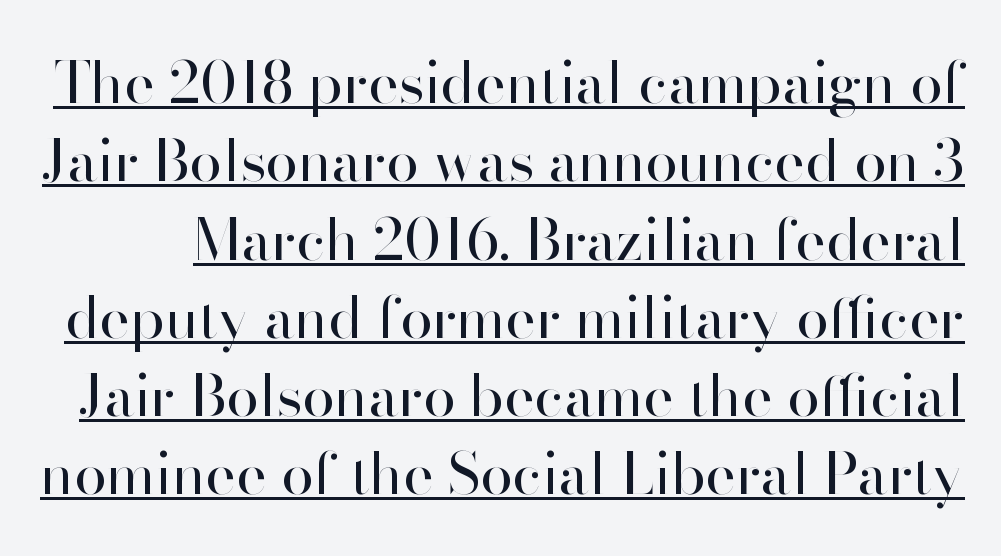
{"serif": "no", "italic": "no", "bold": "no", "weight": "regular", "width": "normal", "stroke_contrast": "high", "x_height": "small", "monospaced": "no", "underline": "yes", "line_spacing": "normal", "line_spacing_ratio": 1.35, "letter_spacing": "normal", "letter_spacing_em": 0.0, "glyph_px": 58}
